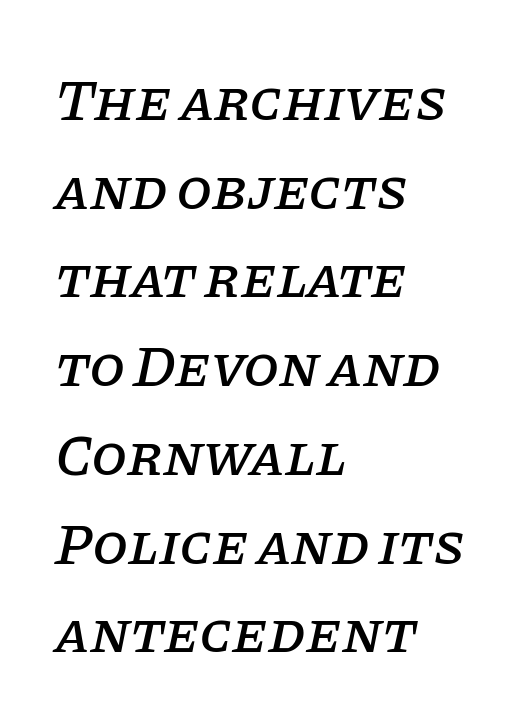
{"serif": "yes", "italic": "yes", "lean": "right", "slant_degrees": 11, "width": "normal", "stroke_contrast": "low", "x_height": "large", "monospaced": "no", "underline": "no", "align": "left", "line_spacing": "normal", "line_spacing_ratio": 1.53, "letter_spacing": "normal", "letter_spacing_em": 0.0, "glyph_px": 58}
